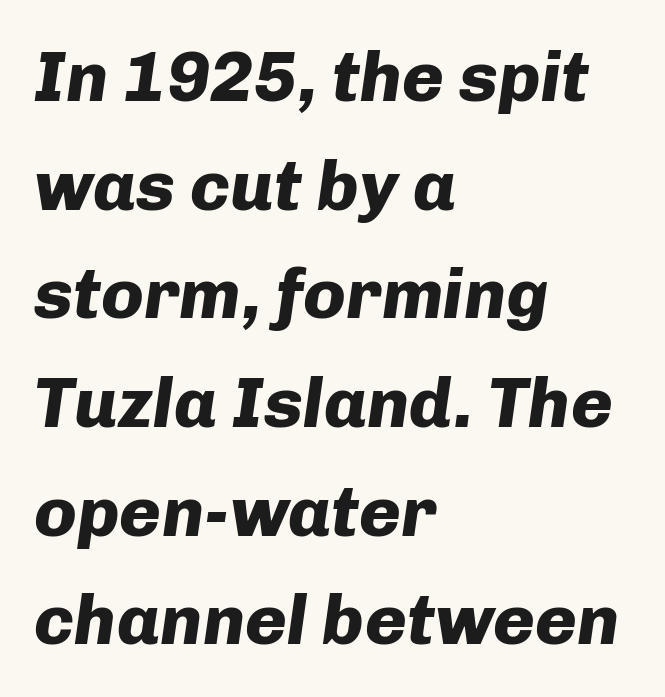
Is there much room between lines? A standard amount, neither cramped nor airy. This sample has the flowing, uneven cadence of proportional lettering. Compared with typical body copy, the letter spacing here is the same. Type without underlining. Emphasis by weight is at full strength: bold.
